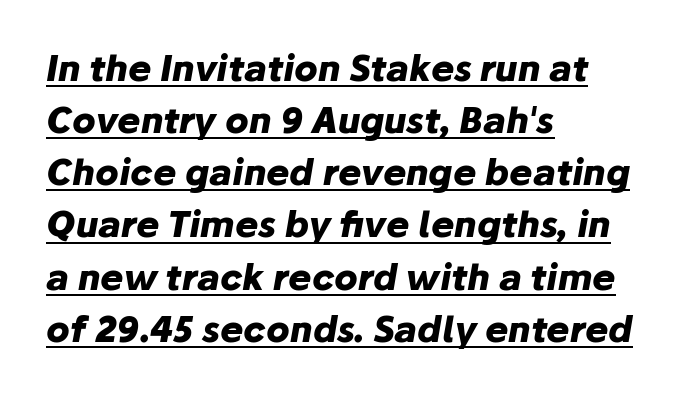
{"italic": "yes", "lean": "right", "slant_degrees": 10, "bold": "yes", "weight": "heavy", "width": "normal", "stroke_contrast": "low", "x_height": "medium", "monospaced": "no", "underline": "yes", "align": "left", "line_spacing": "normal", "line_spacing_ratio": 1.49, "letter_spacing": "normal", "letter_spacing_em": 0.0, "glyph_px": 35}
